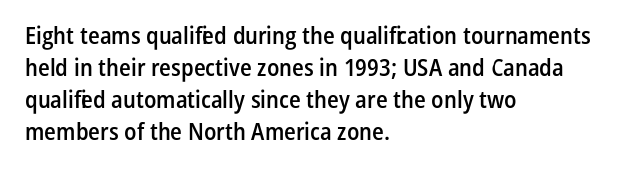
Q: Is the text bold? A: Semi-bold.
Q: Is the text italic (slanted)? A: No, it is upright.
Q: Is the text underlined? A: No.
Q: How is the paragraph aligned? A: Left-aligned.
Q: Is the spacing between letters normal or unusually wide? A: Normal.
Q: Is the spacing between lines tight, normal or loose? A: Normal.
